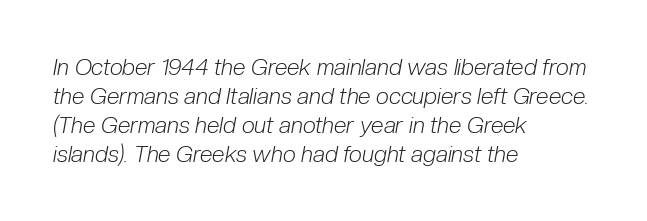
The gaps between neighbouring characters are ordinary and unremarkable. Just letters on the line, the space beneath them empty. The passage is arranged the way most books set body copy — flush left. Italic: yes, the glyphs are oblique. The weight would be labelled regular, book, light, or lighter still.
